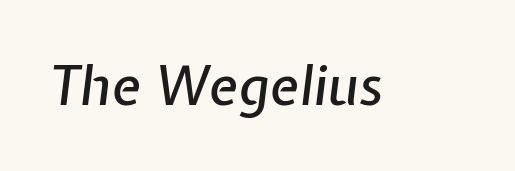
The image shows 54 px text type, italic (leaning right); set normal letter spacing, not underlined; low stroke contrast and a medium x-height.
